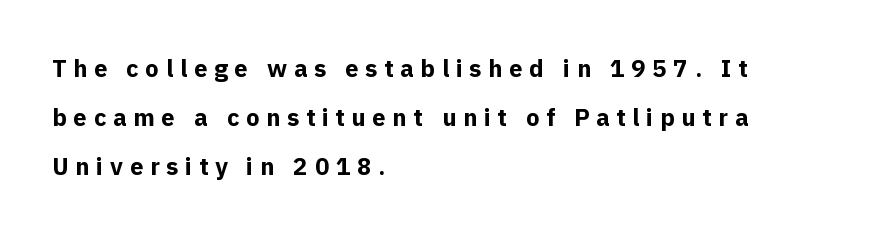
Q: Is the text bold? A: Yes.
Q: Is the text italic (slanted)? A: No, it is upright.
Q: Is the text underlined? A: No.
Q: How is the paragraph aligned? A: Left-aligned.
Q: Is the spacing between letters normal or unusually wide? A: Unusually wide.
Q: Is the spacing between lines tight, normal or loose? A: Loose.
